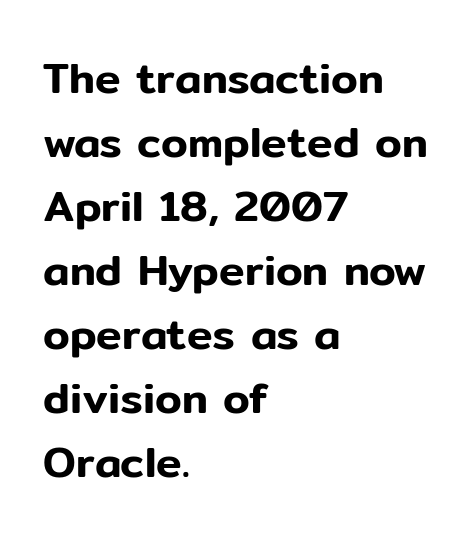
The image shows 43 px sans-serif type, upright; set left-aligned, normal line spacing (1.49x), normal letter spacing, not underlined; low stroke contrast and a medium x-height.
